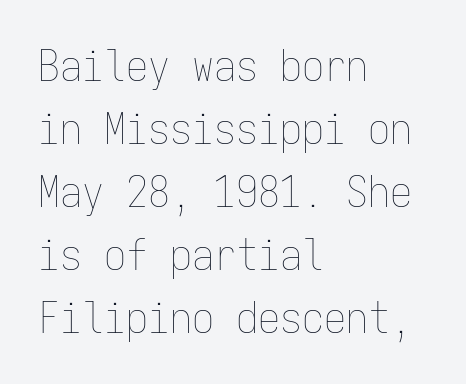
Q: Is the text bold? A: No.
Q: Is the text italic (slanted)? A: No, it is upright.
Q: Is the text underlined? A: No.
Q: How is the paragraph aligned? A: Left-aligned.
Q: Is the spacing between letters normal or unusually wide? A: Normal.
Q: Is the spacing between lines tight, normal or loose? A: Normal.
Q: Width (condensed, normal, or wide)? A: Condensed.
Q: Stroke contrast? A: Low.
Q: x-height? A: Medium.
Q: Monospaced? A: Yes.
